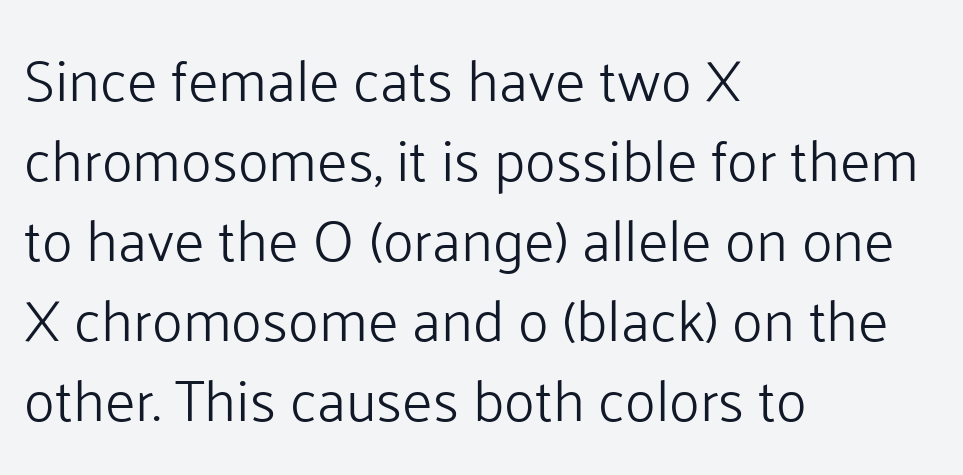
{"serif": "no", "italic": "no", "bold": "no", "weight": "light", "width": "normal", "stroke_contrast": "low", "x_height": "medium", "monospaced": "no", "underline": "no", "align": "left", "line_spacing": "normal", "line_spacing_ratio": 1.38, "letter_spacing": "normal", "letter_spacing_em": 0.0, "glyph_px": 58}
